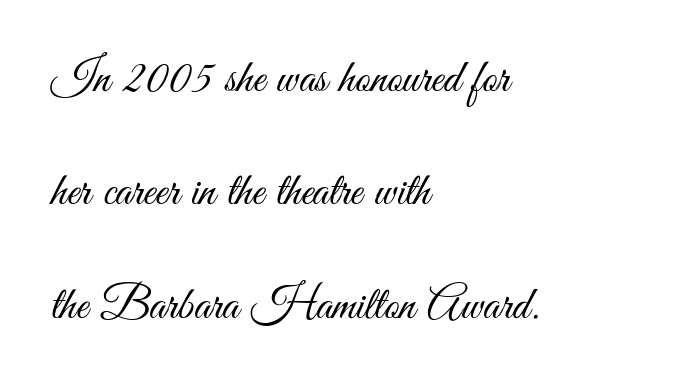
Q: Is the text bold? A: No.
Q: Is the text italic (slanted)? A: Yes.
Q: Is the typeface a serif or a sans-serif typeface? A: Sans-serif.
Q: Is the text underlined? A: No.
Q: How is the paragraph aligned? A: Left-aligned.
Q: Is the spacing between letters normal or unusually wide? A: Normal.
Q: Is the spacing between lines tight, normal or loose? A: Loose.
Q: Width (condensed, normal, or wide)? A: Condensed.
Q: Stroke contrast? A: Medium.
Q: x-height? A: Small.
Q: Monospaced? A: No.
